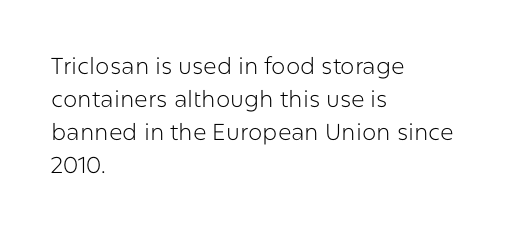
Does extra space separate the letters? No, they use regular spacing. The rendering anchors every line to the left-hand side. The axis of the letterforms is exactly vertical. These lines sit exactly where default settings would place them. Ink coverage per letter is moderate at most. Bare-footed words on every line.
